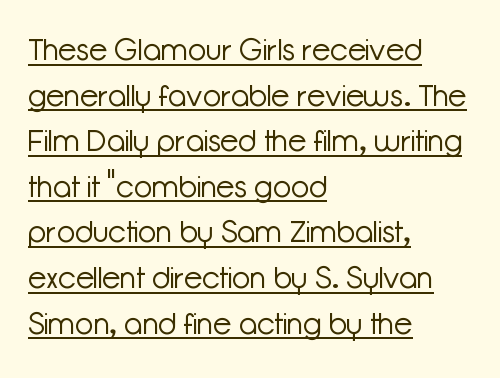
Q: Is the text bold? A: No.
Q: Is the text italic (slanted)? A: No, it is upright.
Q: Is the typeface a serif or a sans-serif typeface? A: Sans-serif.
Q: Is the text underlined? A: Yes.
Q: How is the paragraph aligned? A: Left-aligned.
Q: Is the spacing between letters normal or unusually wide? A: Normal.
Q: Is the spacing between lines tight, normal or loose? A: Normal.
Q: Width (condensed, normal, or wide)? A: Normal.
Q: Stroke contrast? A: Low.
Q: x-height? A: Medium.
Q: Monospaced? A: No.
